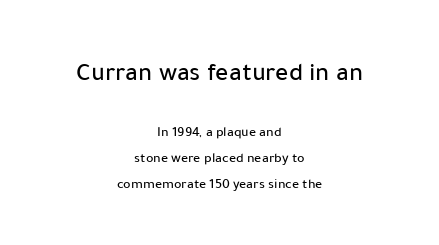
{"italic": "no", "underline": "no", "align": "center", "line_spacing_ratio": 1.85, "letter_spacing": "normal", "letter_spacing_em": 0.0, "larger_block": "first", "size_ratio": 1.86, "glyph_px": 26}
